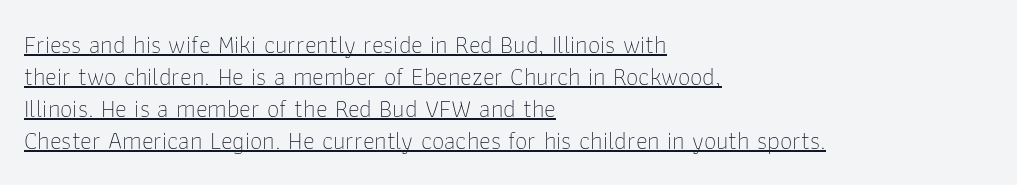
{"italic": "no", "bold": "no", "underline": "yes", "align": "left", "line_spacing": "normal", "line_spacing_ratio": 1.28, "letter_spacing": "normal", "letter_spacing_em": 0.0, "glyph_px": 25}
